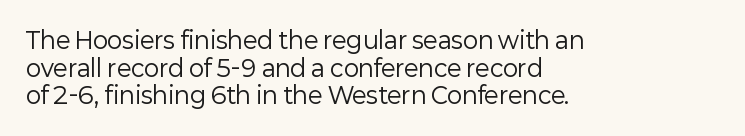
The image shows 23 px text type, upright; set left-aligned, line spacing 1.2x, normal letter spacing, not underlined.
